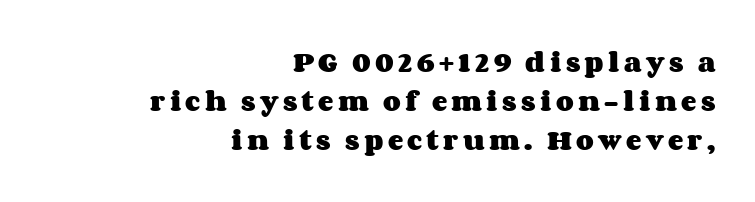
{"italic": "no", "bold": "yes", "underline": "no", "align": "right", "line_spacing": "normal", "line_spacing_ratio": 1.7, "glyph_px": 23}
